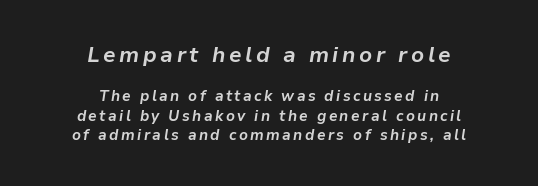
{"italic": "yes", "lean": "right", "slant_degrees": 9, "bold": "yes", "underline": "no", "align": "center", "line_spacing": "normal", "line_spacing_ratio": 1.3, "larger_block": "first", "size_ratio": 1.47, "glyph_px": 22}
